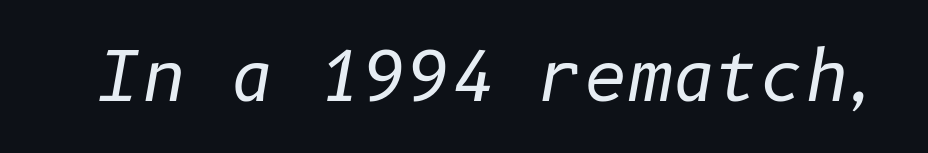
The face used here has a pronounced slope to its letters. Type without underlining. A quiet, ordinary-to-light weight characterises the typeface. Each word holds together tightly as a unit, with standard inter-letter gaps.
